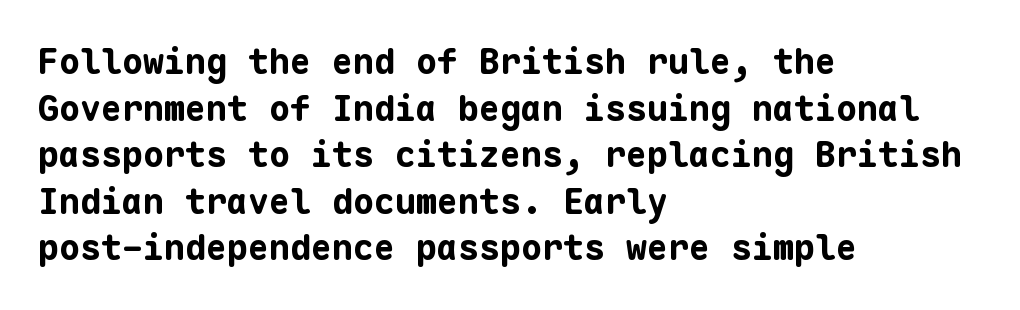
The image shows 35 px bold sans-serif type, upright, monospaced; set left-aligned, normal line spacing (1.33x), normal letter spacing, not underlined; low stroke contrast and a medium x-height.
